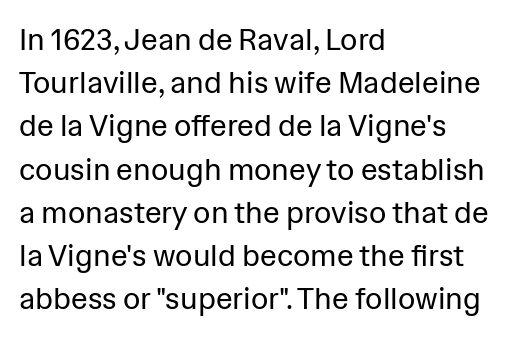
Q: Is the text bold? A: No.
Q: Is the text italic (slanted)? A: No, it is upright.
Q: Is the typeface a serif or a sans-serif typeface? A: Sans-serif.
Q: Is the text underlined? A: No.
Q: How is the paragraph aligned? A: Left-aligned.
Q: Is the spacing between letters normal or unusually wide? A: Normal.
Q: Is the spacing between lines tight, normal or loose? A: Normal.
Q: Width (condensed, normal, or wide)? A: Normal.
Q: Stroke contrast? A: Low.
Q: x-height? A: Medium.
Q: Monospaced? A: No.
